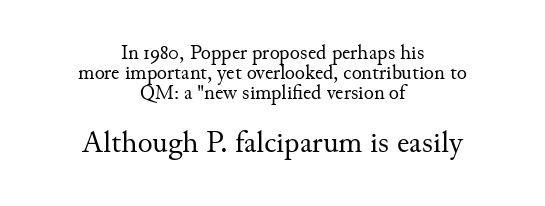
{"serif": "yes", "italic": "no", "bold": "no", "weight": "regular", "width": "normal", "stroke_contrast": "medium", "x_height": "small", "monospaced": "no", "underline": "no", "align": "center", "line_spacing": "tight", "line_spacing_ratio": 0.96, "letter_spacing": "normal", "letter_spacing_em": 0.0, "larger_block": "second", "size_ratio": 1.48, "glyph_px": 31}
